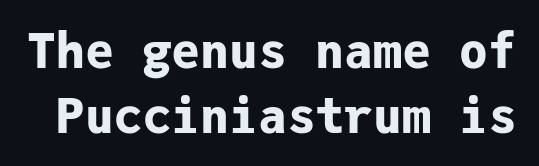
Q: Is the text bold? A: Yes.
Q: Is the text italic (slanted)? A: No, it is upright.
Q: Is the typeface a serif or a sans-serif typeface? A: Sans-serif.
Q: Is the text underlined? A: No.
Q: Is the spacing between letters normal or unusually wide? A: Normal.
Q: Is the spacing between lines tight, normal or loose? A: Normal.
Q: Width (condensed, normal, or wide)? A: Normal.
Q: Stroke contrast? A: Low.
Q: x-height? A: Medium.
Q: Monospaced? A: Yes.
